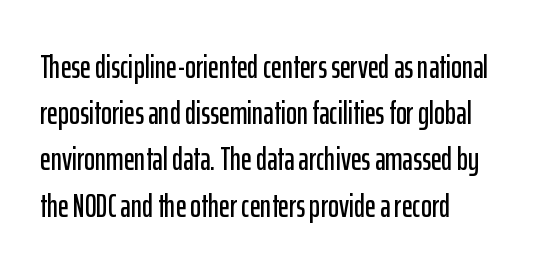
Do the letters lean? They stand straight. The space directly below the letters is spotless. Are there feet on the stems? There aren't — it's a sans. The horizontal fit of the characters is conventional and even.
